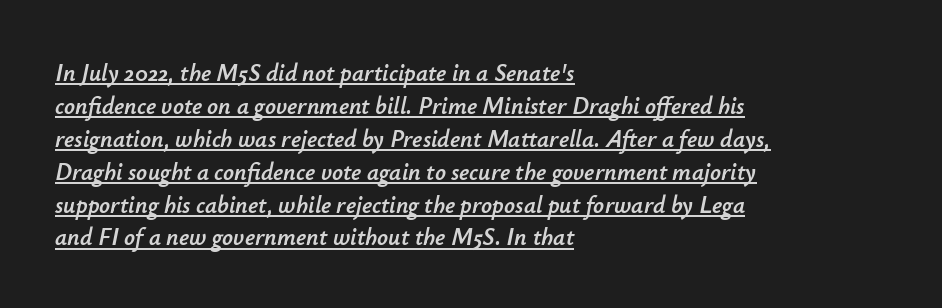
Italic? Definitely — the glyphs are oblique. All the whitespace from short lines collects on the right. Spacing between characters is what you'd get straight out of the box. If you measured baseline to baseline, you'd find a middling distance. Somebody hit Ctrl+U on this one — the words are underlined.
